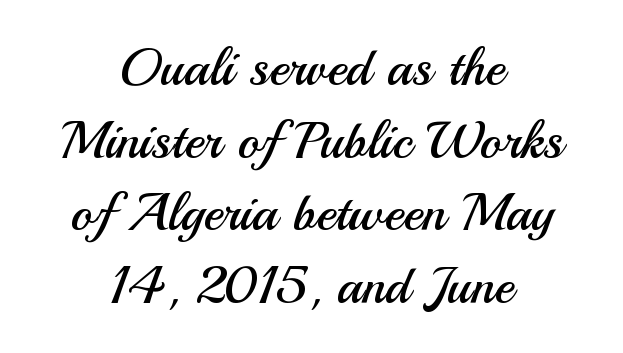
{"serif": "no", "bold": "no", "weight": "regular", "width": "normal", "stroke_contrast": "medium", "x_height": "small", "monospaced": "no", "underline": "no", "align": "center", "line_spacing": "normal", "line_spacing_ratio": 1.37, "letter_spacing": "normal", "letter_spacing_em": 0.0, "glyph_px": 53}
